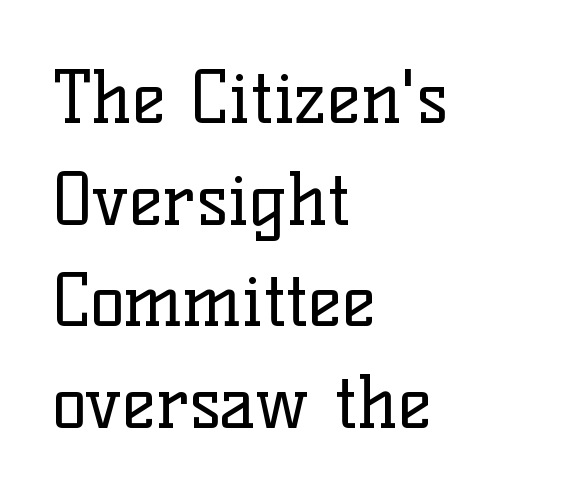
Q: Is the text bold? A: No.
Q: Is the text italic (slanted)? A: No, it is upright.
Q: Is the typeface a serif or a sans-serif typeface? A: Serif.
Q: Is the text underlined? A: No.
Q: How is the paragraph aligned? A: Left-aligned.
Q: Is the spacing between letters normal or unusually wide? A: Normal.
Q: Is the spacing between lines tight, normal or loose? A: Normal.
Q: Width (condensed, normal, or wide)? A: Normal.
Q: Stroke contrast? A: Low.
Q: x-height? A: Medium.
Q: Monospaced? A: No.
